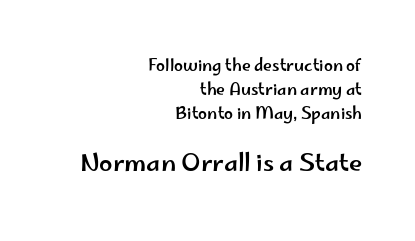
{"italic": "no", "underline": "no", "align": "right", "line_spacing": "normal", "line_spacing_ratio": 1.5, "letter_spacing": "normal", "letter_spacing_em": 0.0, "larger_block": "second", "size_ratio": 1.5, "glyph_px": 24}
